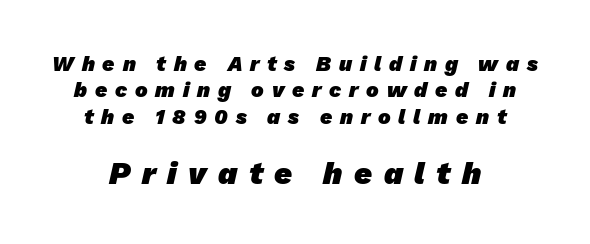
The image shows 31 px heavy sans-serif type; set centered, normal line spacing (1.26x), unusually wide letter spacing (+0.37 em), not underlined; the second (bottom) block is 1.48x larger; low stroke contrast and a medium x-height.
